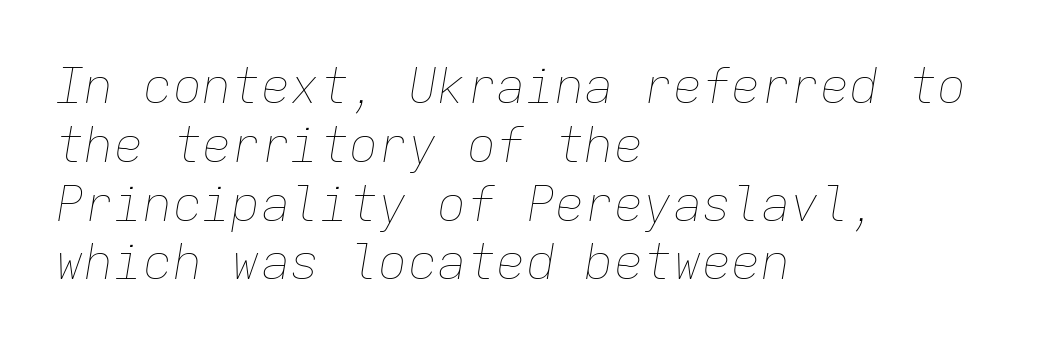
Q: Is the text bold? A: No.
Q: Is the text italic (slanted)? A: Yes, it leans right by about 9 degrees.
Q: Is the text underlined? A: No.
Q: How is the paragraph aligned? A: Left-aligned.
Q: Is the spacing between letters normal or unusually wide? A: Normal.
Q: Width (condensed, normal, or wide)? A: Normal.
Q: Stroke contrast? A: Low.
Q: x-height? A: Medium.
Q: Monospaced? A: Yes.
